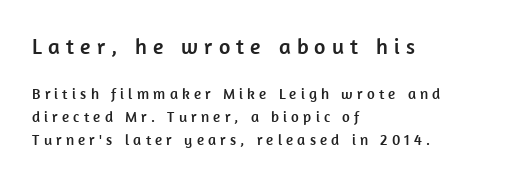
Q: Is the text italic (slanted)? A: No, it is upright.
Q: Is the text underlined? A: No.
Q: How is the paragraph aligned? A: Left-aligned.
Q: Is the spacing between letters normal or unusually wide? A: Unusually wide.
Q: Is the spacing between lines tight, normal or loose? A: Normal.
Q: Which block of text is set in a larger size, the first (top) or the second (bottom)? A: The first (top) one.
